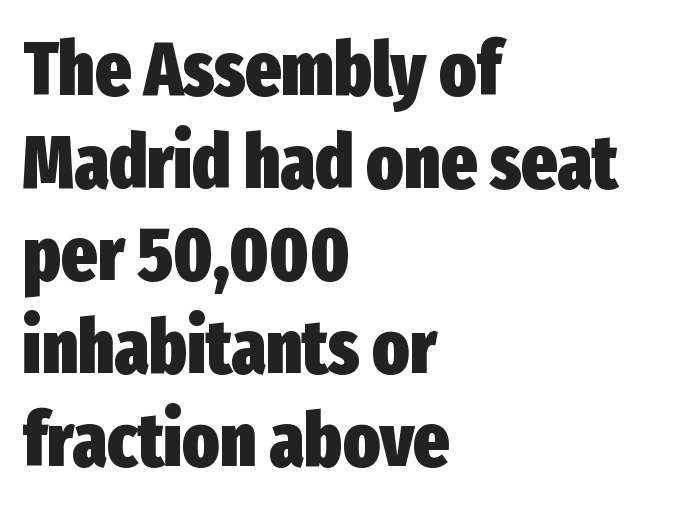
Q: Is the text bold? A: Yes.
Q: Is the text italic (slanted)? A: No, it is upright.
Q: Is the typeface a serif or a sans-serif typeface? A: Sans-serif.
Q: Is the text underlined? A: No.
Q: How is the paragraph aligned? A: Left-aligned.
Q: Is the spacing between letters normal or unusually wide? A: Normal.
Q: Width (condensed, normal, or wide)? A: Condensed.
Q: Stroke contrast? A: Low.
Q: x-height? A: Medium.
Q: Monospaced? A: No.
